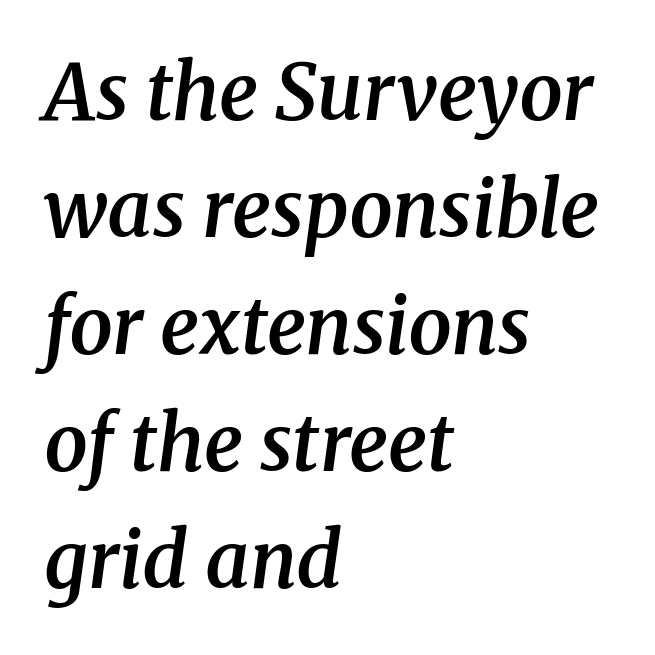
{"serif": "yes", "italic": "yes", "lean": "right", "slant_degrees": 8, "bold": "semi", "weight": "semibold", "width": "normal", "stroke_contrast": "medium", "x_height": "medium", "monospaced": "no", "underline": "no", "align": "left", "line_spacing": "normal", "line_spacing_ratio": 1.52, "letter_spacing": "normal", "letter_spacing_em": 0.0, "glyph_px": 77}
